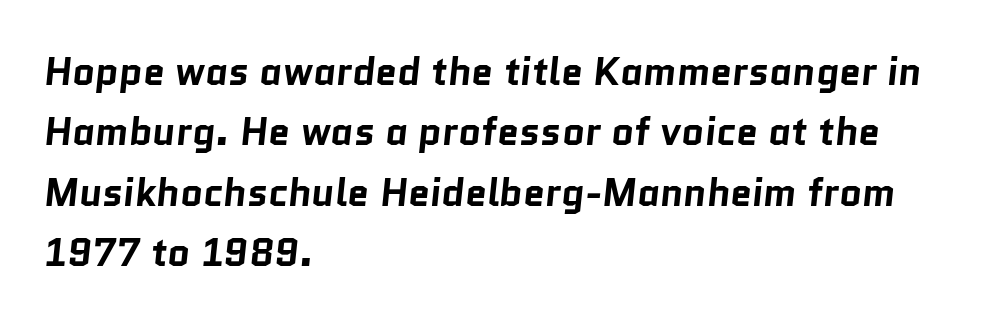
{"serif": "no", "bold": "yes", "weight": "bold", "width": "normal", "stroke_contrast": "low", "x_height": "medium", "monospaced": "no", "underline": "no", "align": "left", "line_spacing": "normal", "line_spacing_ratio": 1.55, "letter_spacing": "normal", "letter_spacing_em": 0.0, "glyph_px": 39}
